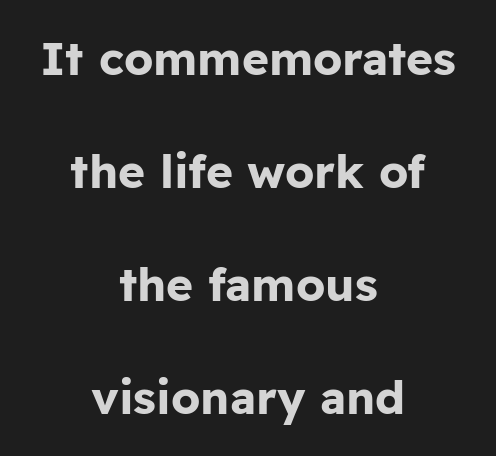
Q: Is the text bold? A: Yes.
Q: Is the text italic (slanted)? A: No, it is upright.
Q: Is the typeface a serif or a sans-serif typeface? A: Sans-serif.
Q: Is the text underlined? A: No.
Q: How is the paragraph aligned? A: Centered.
Q: Is the spacing between letters normal or unusually wide? A: Normal.
Q: Is the spacing between lines tight, normal or loose? A: Loose.
Q: Width (condensed, normal, or wide)? A: Normal.
Q: Stroke contrast? A: Low.
Q: x-height? A: Medium.
Q: Monospaced? A: No.
